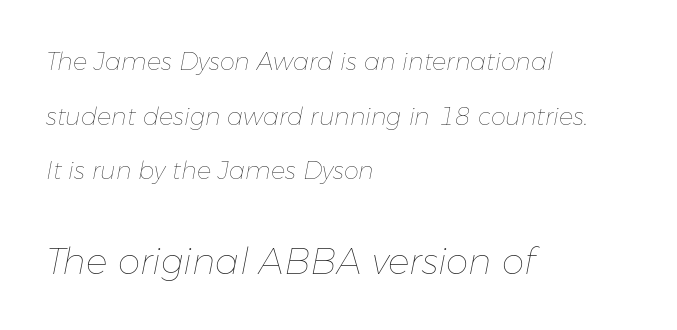
{"italic": "yes", "lean": "right", "slant_degrees": 11, "bold": "no", "weight": "thin", "width": "normal", "stroke_contrast": "low", "x_height": "medium", "monospaced": "no", "underline": "no", "align": "left", "line_spacing": "loose", "line_spacing_ratio": 2.28, "letter_spacing": "normal", "letter_spacing_em": 0.0, "larger_block": "second", "size_ratio": 1.5, "glyph_px": 36}
